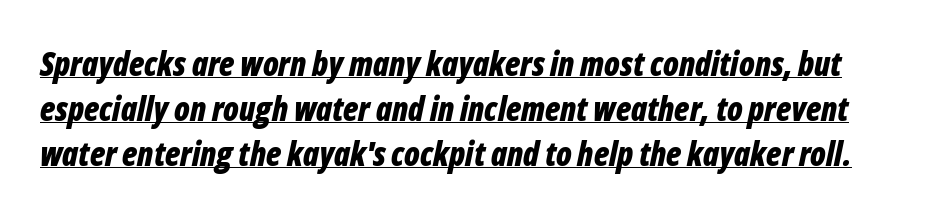
{"italic": "yes", "lean": "right", "slant_degrees": 12, "bold": "yes", "weight": "bold", "width": "condensed", "stroke_contrast": "low", "x_height": "medium", "monospaced": "no", "underline": "yes", "line_spacing": "normal", "line_spacing_ratio": 1.36, "letter_spacing": "normal", "letter_spacing_em": 0.0, "glyph_px": 33}
